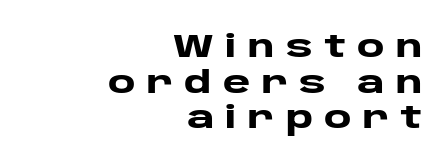
The image shows 33 px heavy, wide sans-serif type, upright; set right-aligned, tight line spacing (1.08x), unusually wide letter spacing (+0.34 em), not underlined; low stroke contrast and a large x-height.
